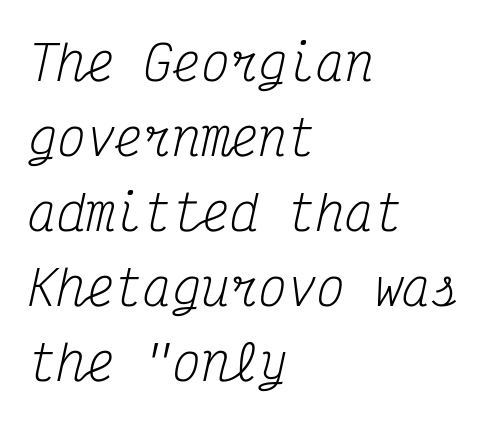
The passage shown leans; its letterforms are oblique. Spacing verdict: monospaced, one width for all characters. Weight class: somewhere from thin through regular. Rows of type keep a routine distance in the vertical direction. Nothing unusual about the tracking: characters are spaced as the font intends.
